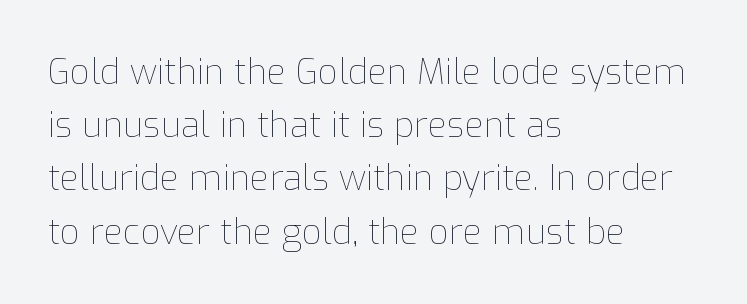
The image shows 35 px thin type, upright; set left-aligned, normal line spacing (1.52x), normal letter spacing, not underlined; low stroke contrast and a medium x-height.
